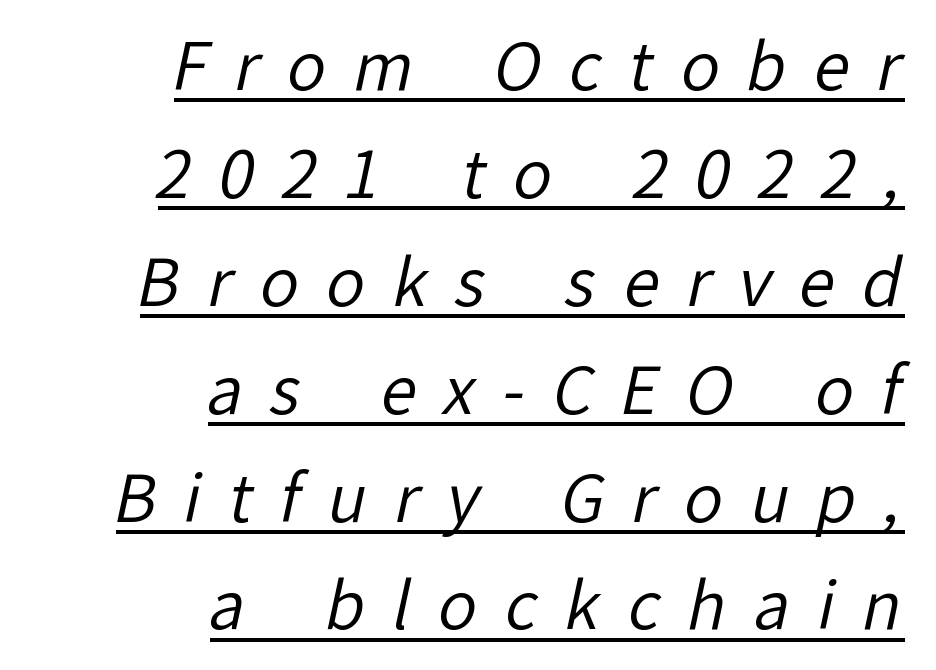
The image shows 65 px regular-weight sans-serif type; set right-aligned, normal line spacing (1.66x), unusually wide letter spacing (+0.42 em), underlined; low stroke contrast and a medium x-height.
